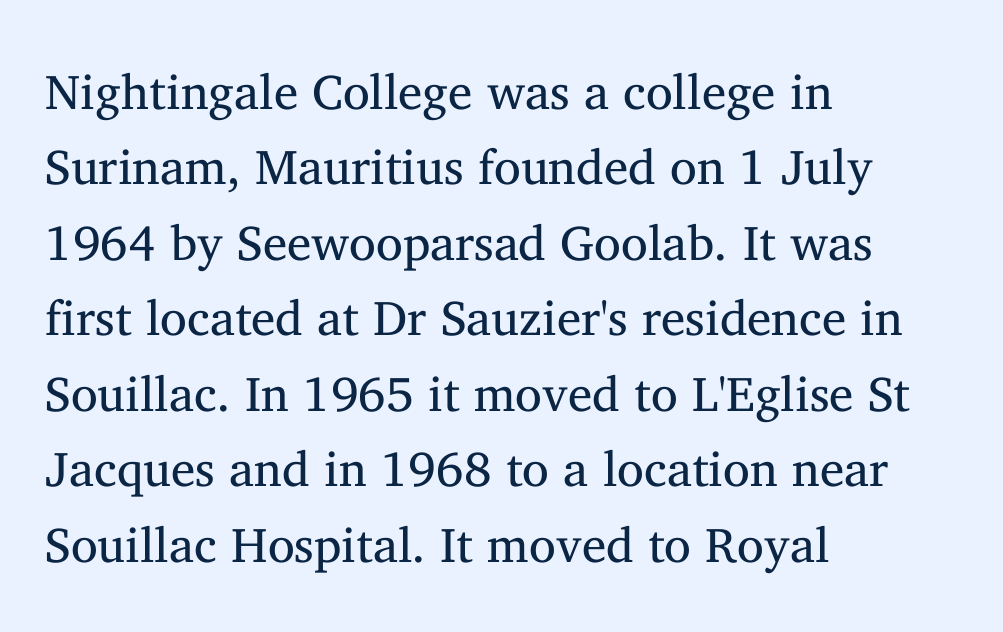
The image shows 49 px regular-weight serif type, upright; set left-aligned, normal line spacing (1.54x), normal letter spacing, not underlined; medium stroke contrast and a medium x-height.
